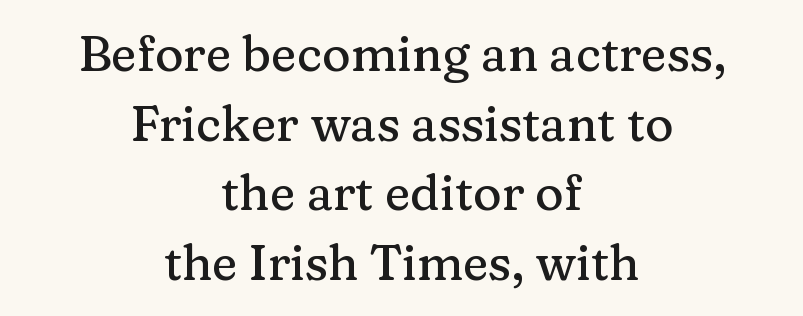
{"serif": "yes", "italic": "no", "width": "normal", "stroke_contrast": "medium", "x_height": "medium", "monospaced": "no", "underline": "no", "align": "center", "line_spacing": "normal", "line_spacing_ratio": 1.42, "letter_spacing": "normal", "letter_spacing_em": 0.0, "glyph_px": 49}
